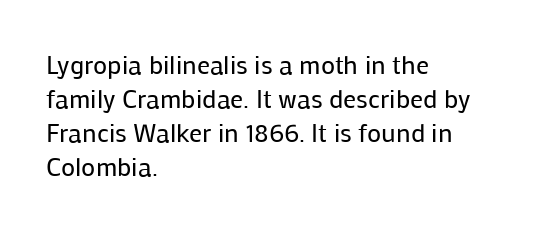
{"italic": "no", "bold": "no", "underline": "no", "align": "left", "line_spacing": "normal", "line_spacing_ratio": 1.31, "letter_spacing": "normal", "letter_spacing_em": 0.0, "glyph_px": 26}
